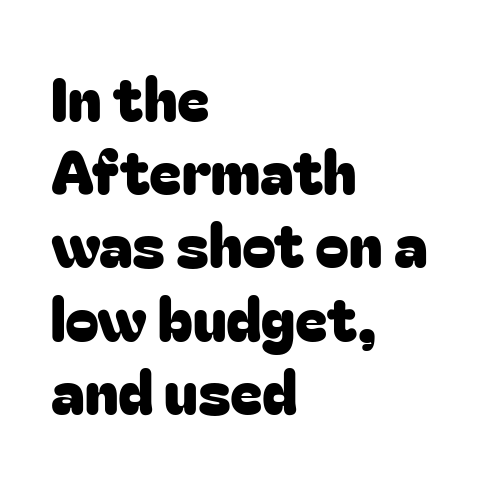
Q: Is the text italic (slanted)? A: No, it is upright.
Q: Is the typeface a serif or a sans-serif typeface? A: Sans-serif.
Q: Is the text underlined? A: No.
Q: How is the paragraph aligned? A: Left-aligned.
Q: Is the spacing between letters normal or unusually wide? A: Normal.
Q: Width (condensed, normal, or wide)? A: Normal.
Q: Stroke contrast? A: Low.
Q: x-height? A: Medium.
Q: Monospaced? A: No.
